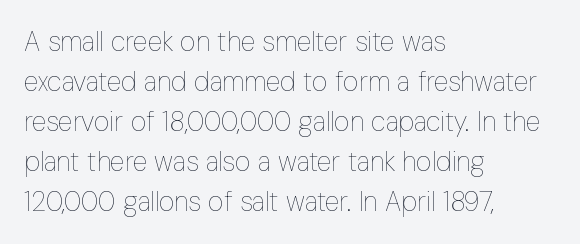
Italic: no, the glyphs are upright roman. Observe the ordinary spacing: letters are neighbours, not strangers. Line spacing here is normal. The zone under the glyphs is completely vacant. These lines stack with their left ends in a neat column.
